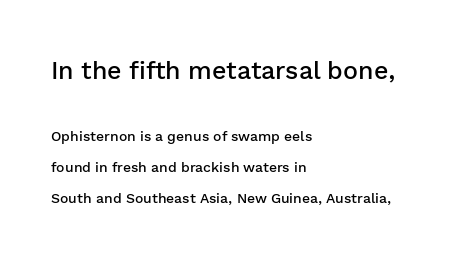
The image shows 25 px text type, upright; set left-aligned, loose line spacing (2.18x), normal letter spacing, not underlined; the first (top) block is 1.79x larger.
